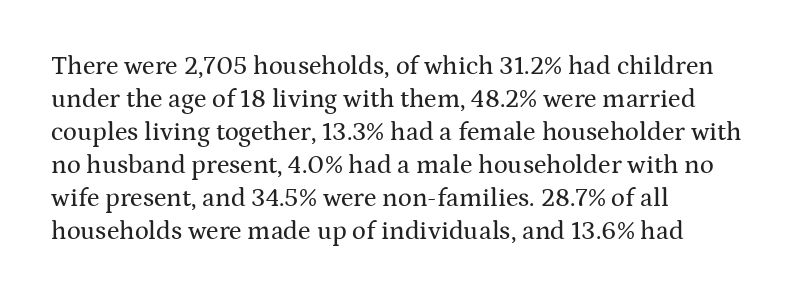
Q: Is the text italic (slanted)? A: No, it is upright.
Q: Is the text underlined? A: No.
Q: How is the paragraph aligned? A: Left-aligned.
Q: Is the spacing between letters normal or unusually wide? A: Normal.
Q: Is the spacing between lines tight, normal or loose? A: Normal.
